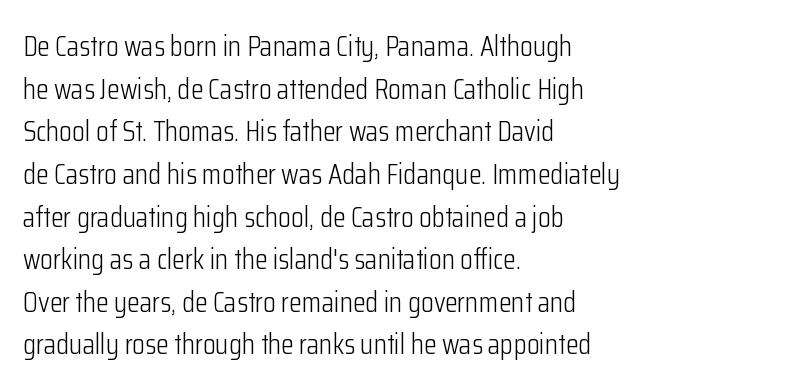
{"serif": "no", "italic": "no", "bold": "no", "weight": "light", "width": "condensed", "stroke_contrast": "low", "x_height": "medium", "monospaced": "no", "underline": "no", "align": "left", "line_spacing": "normal", "line_spacing_ratio": 1.47, "letter_spacing": "normal", "letter_spacing_em": 0.0, "glyph_px": 29}
